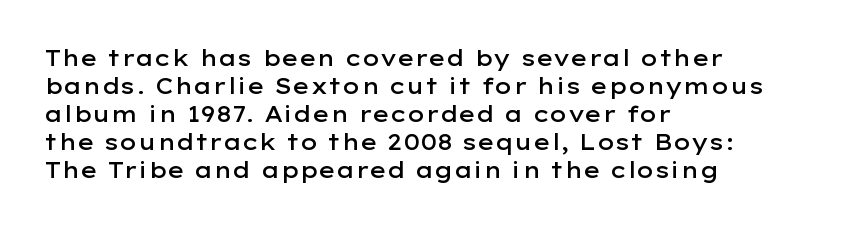
Regular leading. Is there any slant? The stems are plumb. You could call the tracking neutral — neither tight nor loose. A bare baseline throughout the passage.
